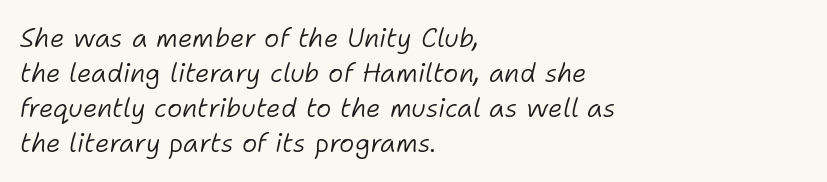
Q: Is the text bold? A: No.
Q: Is the text italic (slanted)? A: Yes, it leans right by about 11 degrees.
Q: Is the text underlined? A: No.
Q: How is the paragraph aligned? A: Left-aligned.
Q: Is the spacing between letters normal or unusually wide? A: Normal.
Q: Is the spacing between lines tight, normal or loose? A: Normal.
